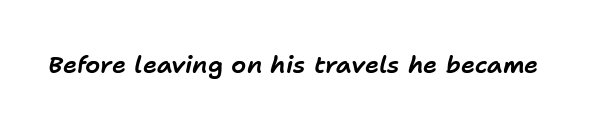
{"italic": "yes", "lean": "right", "slant_degrees": 11, "underline": "no", "letter_spacing": "normal", "letter_spacing_em": 0.0, "glyph_px": 24}
